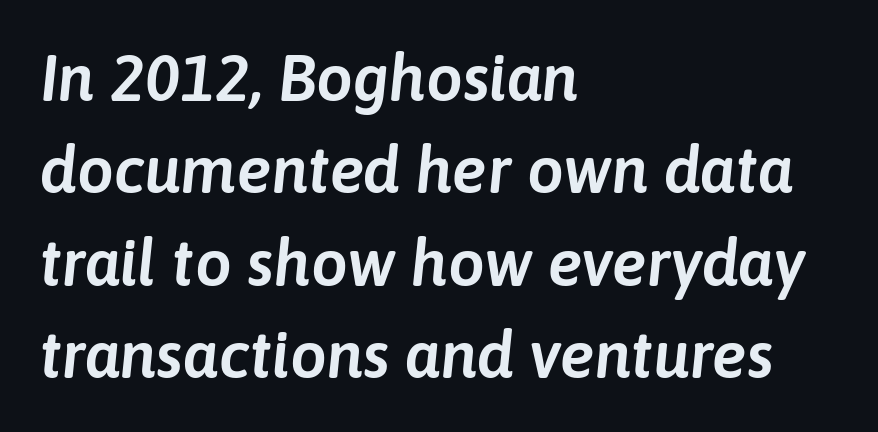
Q: Is the text italic (slanted)? A: Yes, it leans right by about 6 degrees.
Q: Is the text underlined? A: No.
Q: How is the paragraph aligned? A: Left-aligned.
Q: Is the spacing between letters normal or unusually wide? A: Normal.
Q: Is the spacing between lines tight, normal or loose? A: Normal.
Q: Width (condensed, normal, or wide)? A: Normal.
Q: Stroke contrast? A: Low.
Q: x-height? A: Medium.
Q: Monospaced? A: No.
